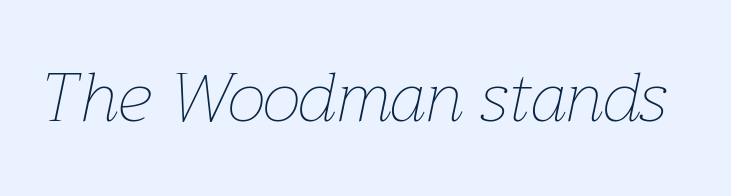
Q: Is the text bold? A: No.
Q: Is the text italic (slanted)? A: Yes, it leans right by about 12 degrees.
Q: Is the text underlined? A: No.
Q: Is the spacing between letters normal or unusually wide? A: Normal.
Q: Width (condensed, normal, or wide)? A: Normal.
Q: Stroke contrast? A: Low.
Q: x-height? A: Medium.
Q: Monospaced? A: No.
